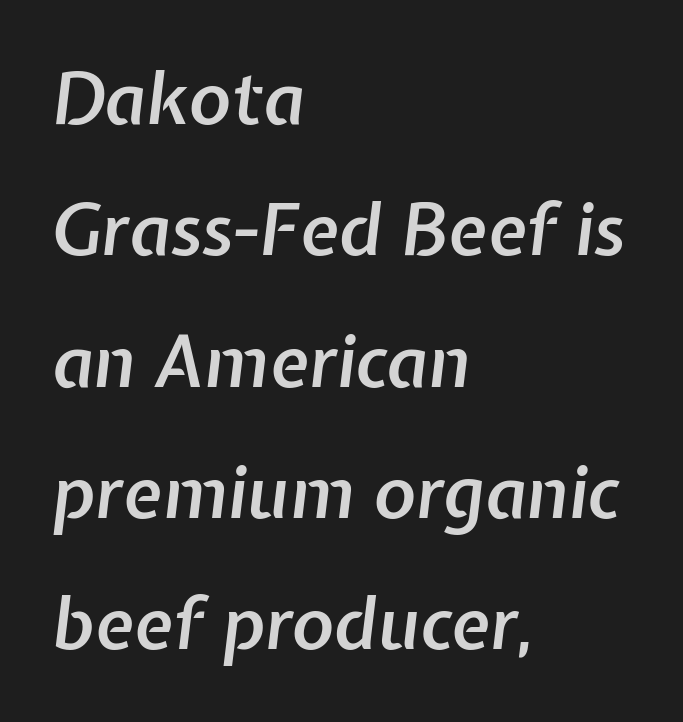
Do the characters align in a grid? No, the font is proportional. What stands out about the letter spacing? Nothing — it is the standard amount. Which margin do the lines hug? The left one — the right edge is uneven. A clean baseline with only descenders dipping below it. Posture: slanted.
